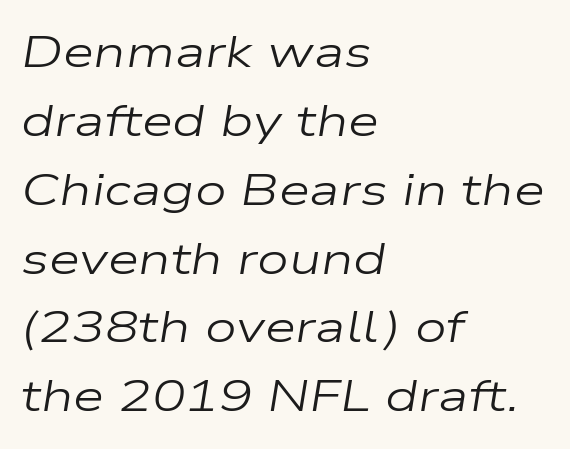
The image shows 45 px regular-weight, wide type, italic (leaning right); set left-aligned, normal line spacing (1.53x), normal letter spacing, not underlined; low stroke contrast and a medium x-height.
